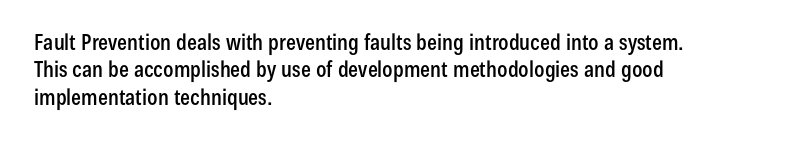
The image shows 22 px text type, upright; set left-aligned, line spacing 1.24x, normal letter spacing, not underlined.
